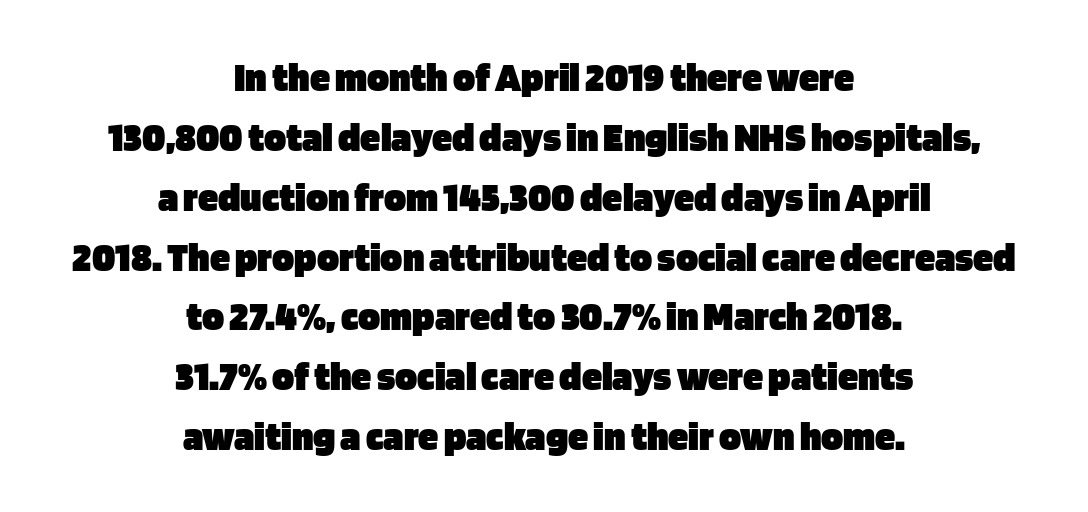
Do the characters align in a grid? No, the font is proportional. Unmarked baselines from the first word to the last. The passage shown has conventional tracking throughout. A full-strength bold gives these letters their thick strokes.
